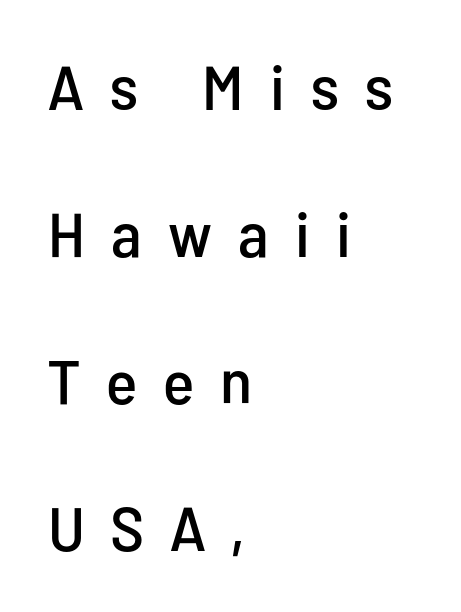
The image shows 62 px condensed sans-serif type, upright; set left-aligned, loose line spacing (2.37x), unusually wide letter spacing (+0.42 em), not underlined; low stroke contrast and a medium x-height.
